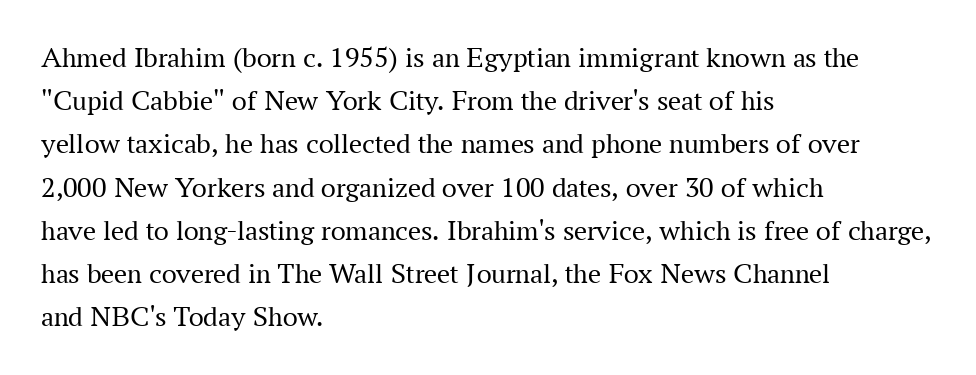
The image shows 29 px regular-weight serif type, upright; set left-aligned, normal line spacing (1.49x), normal letter spacing, not underlined; medium stroke contrast and a medium x-height.
